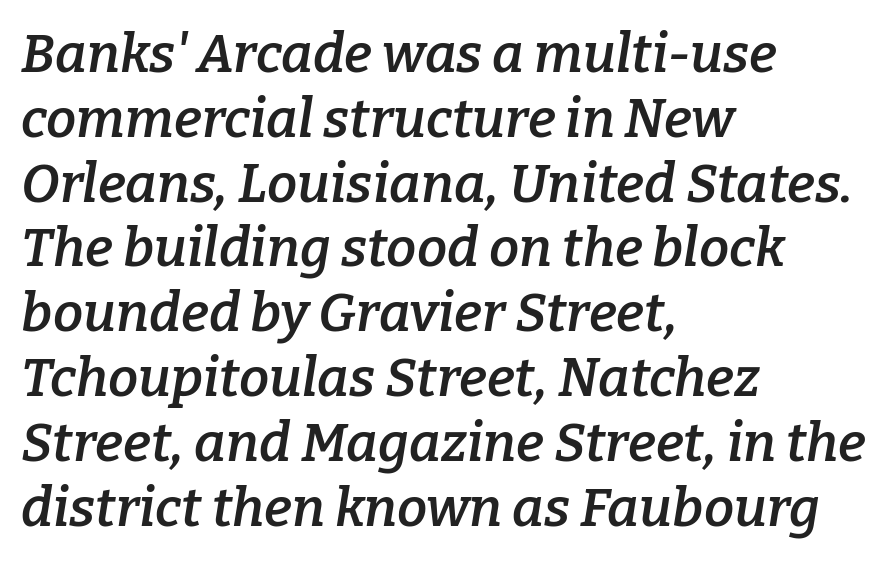
Each letter keeps its own natural width here, so spacing adapts to shape. What stands out about the letter spacing? Nothing — it is the standard amount. Descenders are the only things crossing below the line. The characters display serif detailing at their extremities. This rendering uses left alignment, leaving the right contour irregular.
